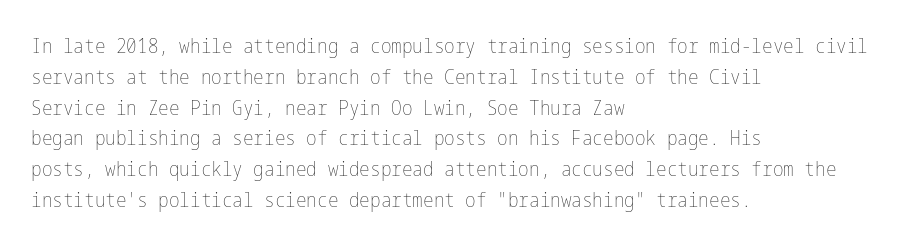
{"italic": "no", "bold": "no", "underline": "no", "align": "left", "line_spacing": "normal", "line_spacing_ratio": 1.54, "letter_spacing": "normal", "letter_spacing_em": 0.0, "glyph_px": 20}
